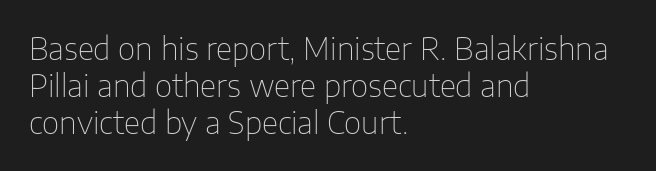
{"serif": "no", "italic": "no", "bold": "no", "weight": "thin", "width": "normal", "stroke_contrast": "low", "x_height": "medium", "monospaced": "no", "underline": "no", "align": "left", "line_spacing_ratio": 1.24, "letter_spacing": "normal", "letter_spacing_em": 0.0, "glyph_px": 30}
